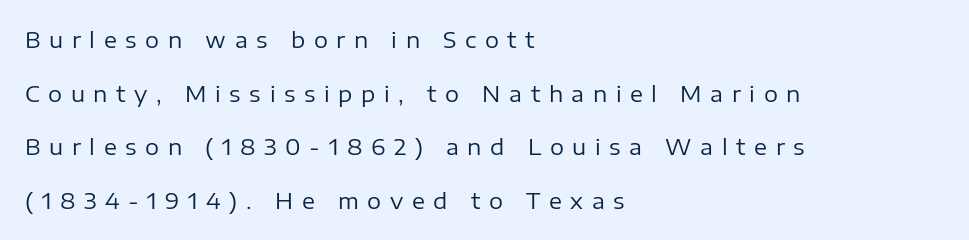
Inter-character spacing is expanded well beyond the font's built-in metrics. Interline gaps are noticeably wide in this sample. The area under the type is left untouched. The lines in this sample share a left origin and differ only in where they stop. The letters look calm and open, with moderate or lighter stems. Ascenders rise straight up at ninety degrees.
